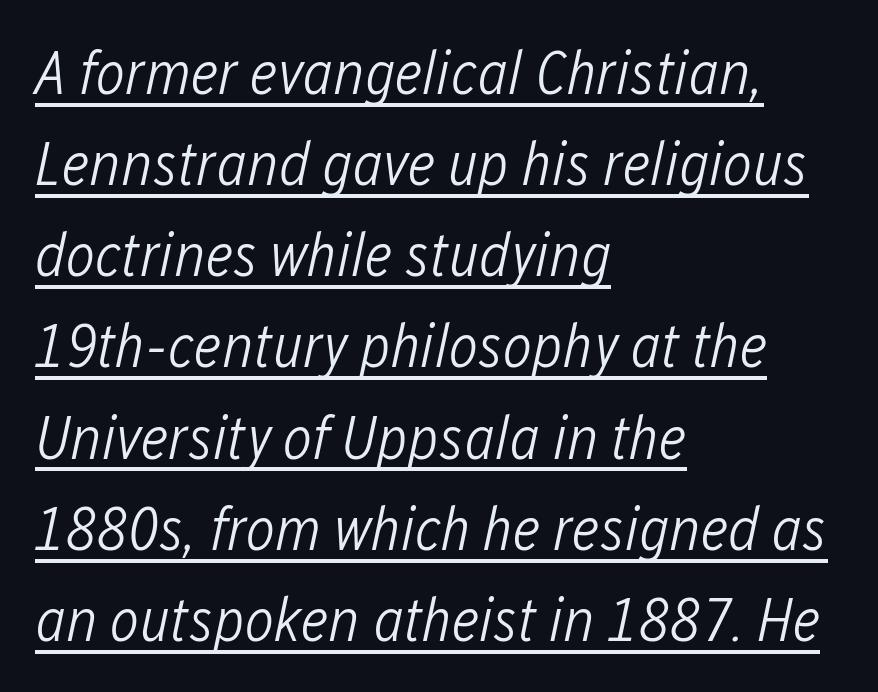
Q: Is the text bold? A: No.
Q: Is the text italic (slanted)? A: Yes, it leans right by about 12 degrees.
Q: Is the text underlined? A: Yes.
Q: How is the paragraph aligned? A: Left-aligned.
Q: Is the spacing between letters normal or unusually wide? A: Normal.
Q: Is the spacing between lines tight, normal or loose? A: Normal.
Q: Width (condensed, normal, or wide)? A: Condensed.
Q: Stroke contrast? A: Low.
Q: x-height? A: Medium.
Q: Monospaced? A: No.
